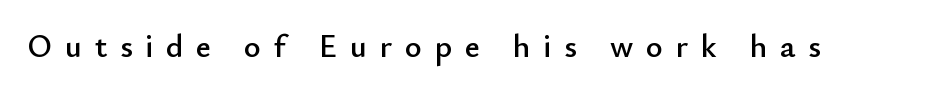
Q: Is the text italic (slanted)? A: No, it is upright.
Q: Is the typeface a serif or a sans-serif typeface? A: Sans-serif.
Q: Is the text underlined? A: No.
Q: Is the spacing between letters normal or unusually wide? A: Unusually wide.
Q: Width (condensed, normal, or wide)? A: Normal.
Q: Stroke contrast? A: Low.
Q: x-height? A: Small.
Q: Monospaced? A: No.
